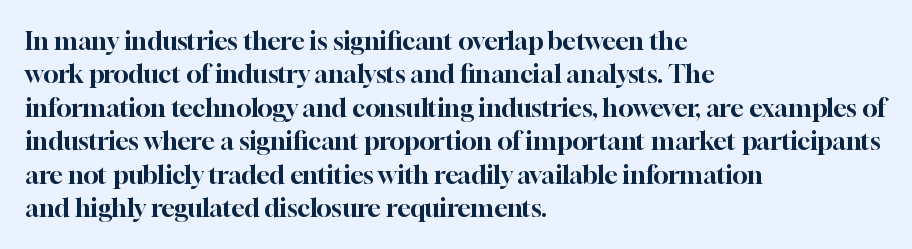
The image shows 25 px text type, upright; set left-aligned, normal line spacing (1.34x), normal letter spacing, not underlined.
